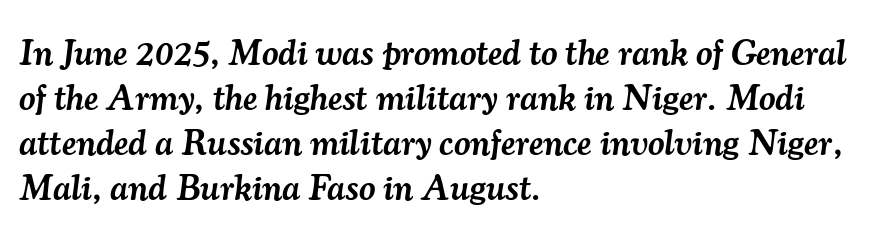
{"serif": "yes", "italic": "yes", "lean": "right", "slant_degrees": 7, "bold": "semi", "weight": "semibold", "width": "normal", "stroke_contrast": "medium", "x_height": "small", "monospaced": "no", "underline": "no", "align": "left", "line_spacing": "normal", "line_spacing_ratio": 1.25, "letter_spacing": "normal", "letter_spacing_em": 0.0, "glyph_px": 36}
